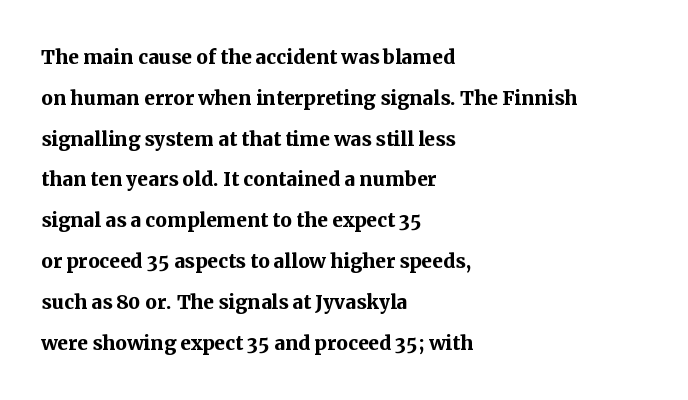
A dark, heavy texture on the line: the type is bold. Characters follow at the spacing the type designer built in. The designer left line spacing at the default. Unmarked baselines from the first word to the last. Posture: vertical.
